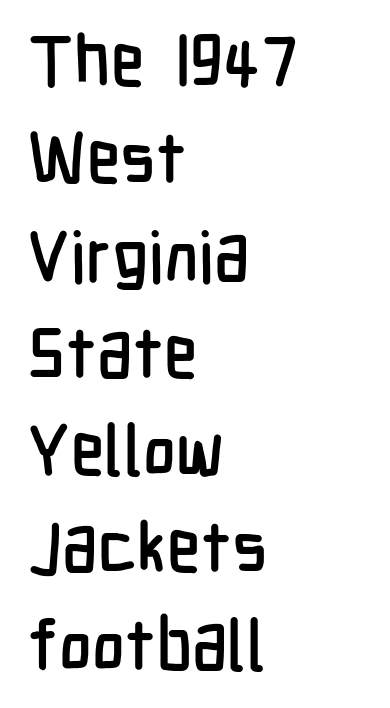
{"serif": "no", "italic": "no", "width": "condensed", "stroke_contrast": "low", "x_height": "medium", "monospaced": "no", "underline": "no", "align": "left", "line_spacing": "normal", "line_spacing_ratio": 1.39, "letter_spacing": "normal", "letter_spacing_em": 0.0, "glyph_px": 70}
